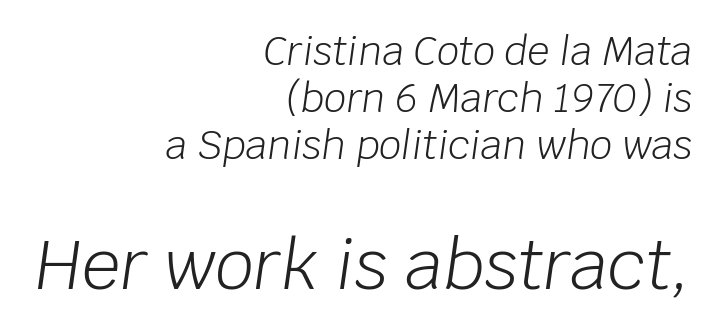
Q: Is the text bold? A: No.
Q: Is the text italic (slanted)? A: Yes, it leans right by about 8 degrees.
Q: Is the text underlined? A: No.
Q: How is the paragraph aligned? A: Right-aligned.
Q: Is the spacing between letters normal or unusually wide? A: Normal.
Q: Which block of text is set in a larger size, the first (top) or the second (bottom)? A: The second (bottom) one.
Q: Width (condensed, normal, or wide)? A: Normal.
Q: Stroke contrast? A: Low.
Q: x-height? A: Large.
Q: Monospaced? A: No.
